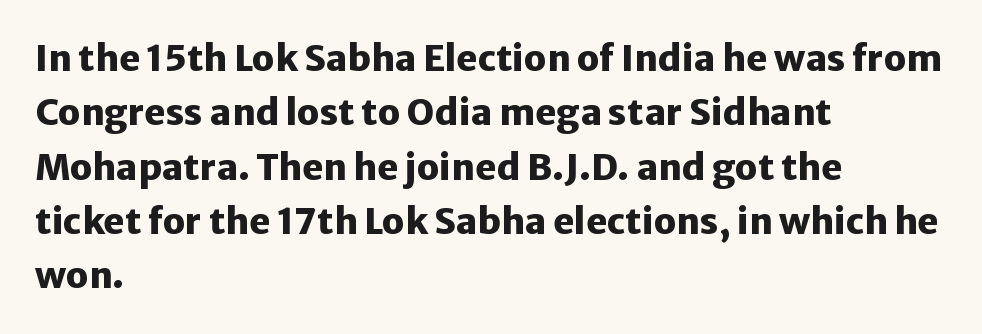
Q: Is the text bold? A: Yes.
Q: Is the text italic (slanted)? A: No, it is upright.
Q: Is the typeface a serif or a sans-serif typeface? A: Sans-serif.
Q: Is the text underlined? A: No.
Q: How is the paragraph aligned? A: Left-aligned.
Q: Is the spacing between letters normal or unusually wide? A: Normal.
Q: Is the spacing between lines tight, normal or loose? A: Normal.
Q: Width (condensed, normal, or wide)? A: Normal.
Q: Stroke contrast? A: Low.
Q: x-height? A: Medium.
Q: Monospaced? A: No.
